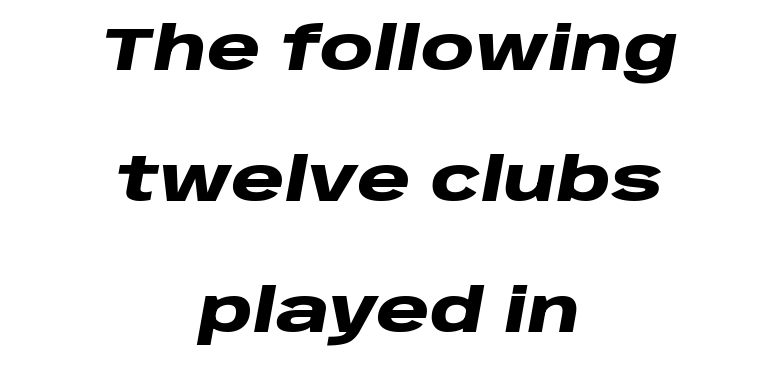
The image shows 61 px heavy, wide type, italic (leaning right); set centered, loose line spacing (2.15x), normal letter spacing, not underlined; low stroke contrast and a large x-height.
